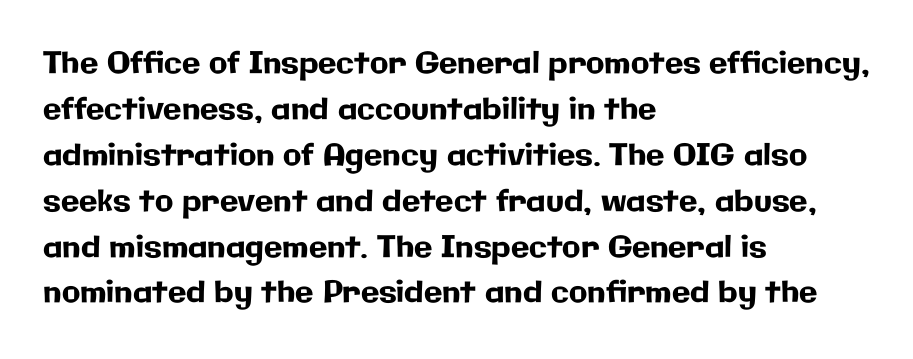
Casual observation: everything's shoved over to the left. Whoever set this chose a conventional vertical rhythm. Unlike italic type, these characters show no tilt at all. Compared with typical body copy, the letter spacing here is the same. The baseline area is clear. Regarding serifs, this sample does without them.
